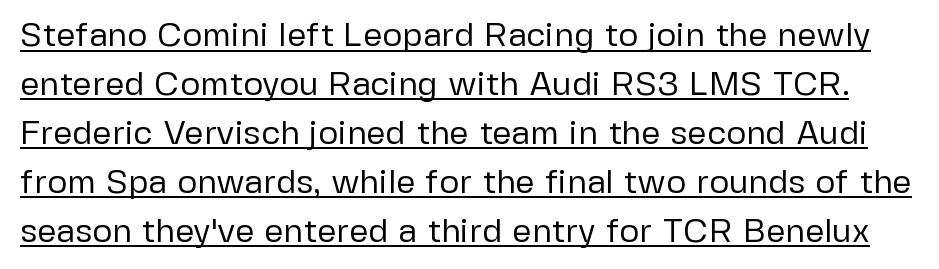
Q: Is the text bold? A: No.
Q: Is the text italic (slanted)? A: No, it is upright.
Q: Is the typeface a serif or a sans-serif typeface? A: Sans-serif.
Q: Is the text underlined? A: Yes.
Q: Is the spacing between letters normal or unusually wide? A: Normal.
Q: Is the spacing between lines tight, normal or loose? A: Normal.
Q: Width (condensed, normal, or wide)? A: Normal.
Q: Stroke contrast? A: Low.
Q: x-height? A: Medium.
Q: Monospaced? A: No.
